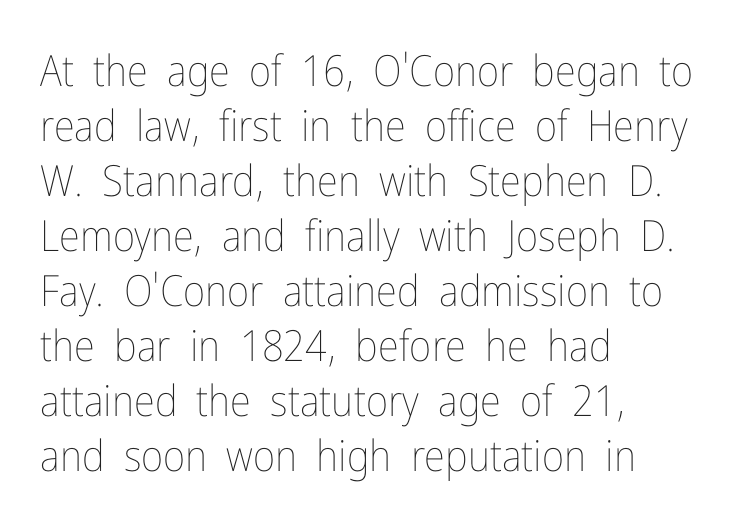
Q: Is the text bold? A: No.
Q: Is the text italic (slanted)? A: No, it is upright.
Q: Is the text underlined? A: No.
Q: How is the paragraph aligned? A: Left-aligned.
Q: Is the spacing between letters normal or unusually wide? A: Normal.
Q: Is the spacing between lines tight, normal or loose? A: Normal.
Q: Width (condensed, normal, or wide)? A: Condensed.
Q: Stroke contrast? A: Low.
Q: x-height? A: Medium.
Q: Monospaced? A: No.
